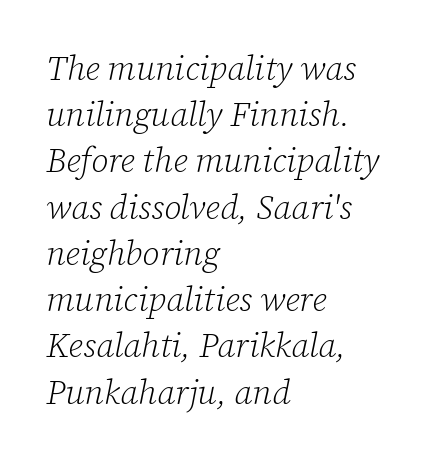
The foot of each line stays bare and open. The type family on display is of the serif kind. Is this a fixed-width face? No — the glyphs have proportional, varying widths. Where is the straight margin? On the left.
